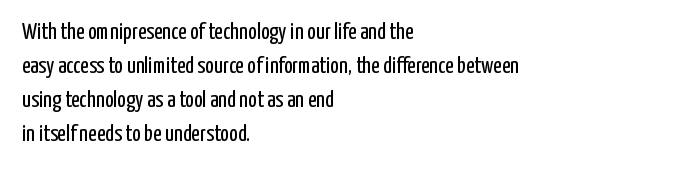
The image shows 23 px text type, upright; set left-aligned, normal line spacing (1.48x), normal letter spacing, not underlined.
